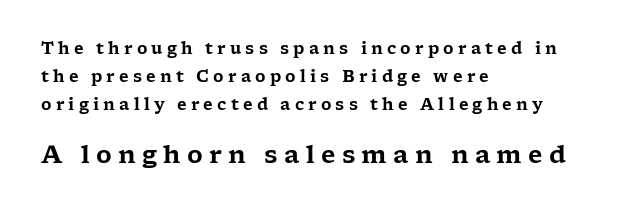
The image shows 24 px text type, upright; set left-aligned, line spacing 1.74x, unusually wide letter spacing (+0.26 em), not underlined; the second (bottom) block is 1.5x larger.
